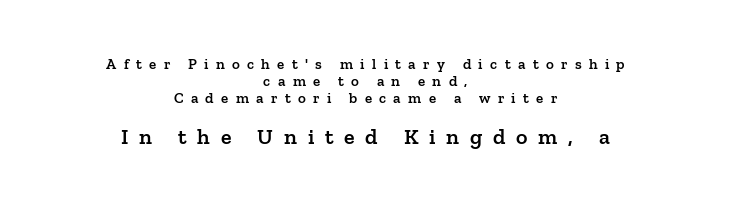
Q: Is the text bold? A: Semi-bold.
Q: Is the text italic (slanted)? A: No, it is upright.
Q: Is the text underlined? A: No.
Q: How is the paragraph aligned? A: Centered.
Q: Is the spacing between letters normal or unusually wide? A: Unusually wide.
Q: Is the spacing between lines tight, normal or loose? A: Tight.
Q: Which block of text is set in a larger size, the first (top) or the second (bottom)? A: The second (bottom) one.
